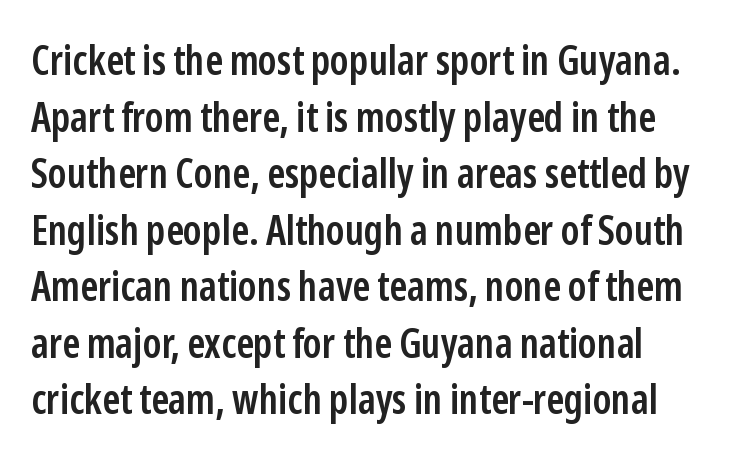
{"serif": "no", "italic": "no", "bold": "semi", "weight": "semibold", "width": "condensed", "stroke_contrast": "low", "x_height": "medium", "monospaced": "no", "underline": "no", "align": "left", "line_spacing": "normal", "line_spacing_ratio": 1.38, "letter_spacing": "normal", "letter_spacing_em": 0.0, "glyph_px": 41}
